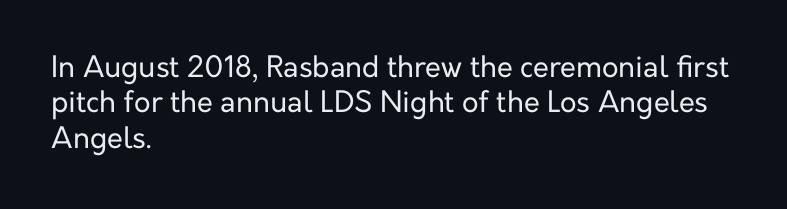
Nope, not italic — everything's standing straight. The letterforms sit shoulder to shoulder at normal distance. No extra ink here — the face is not bold. Check under the words: just untouched page. The text block is weighted toward the left margin, trailing off unevenly rightward. You could not count columns in this text — the font is proportionally spaced.
